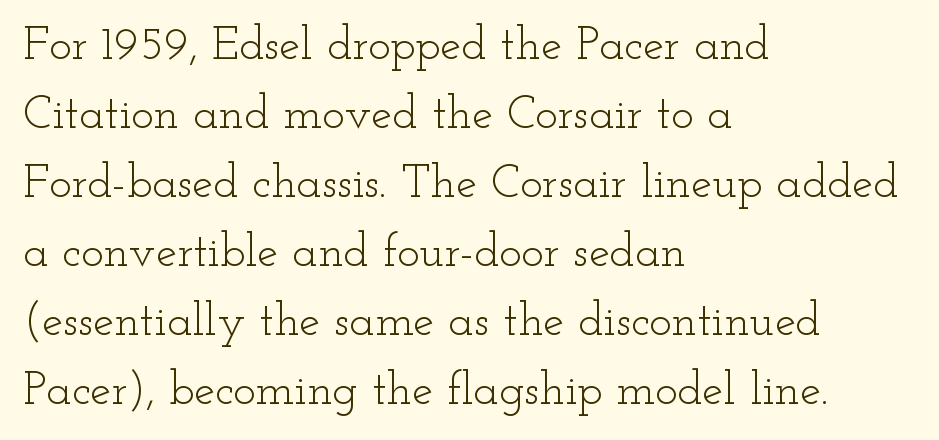
Posture: upright roman. How are the letters spaced? Ordinarily, with no added tracking. The font family rendered here belongs to the serif group. The rendering uses a moderate line-height, typical for paragraphs.
